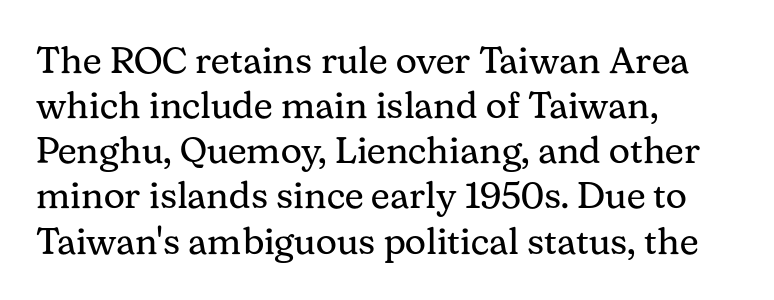
Q: Is the text bold? A: No.
Q: Is the text italic (slanted)? A: No, it is upright.
Q: Is the typeface a serif or a sans-serif typeface? A: Serif.
Q: Is the text underlined? A: No.
Q: How is the paragraph aligned? A: Left-aligned.
Q: Is the spacing between letters normal or unusually wide? A: Normal.
Q: Width (condensed, normal, or wide)? A: Normal.
Q: Stroke contrast? A: Medium.
Q: x-height? A: Medium.
Q: Monospaced? A: No.
